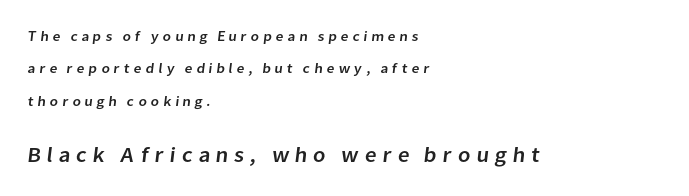
The paragraph has a hard left edge and a soft right edge. Quick note: underline off. Vertical spacing — loose. The letters in the lower block stand taller than those in the block above. What stands out about the letter spacing? Its width — letters are far apart.
